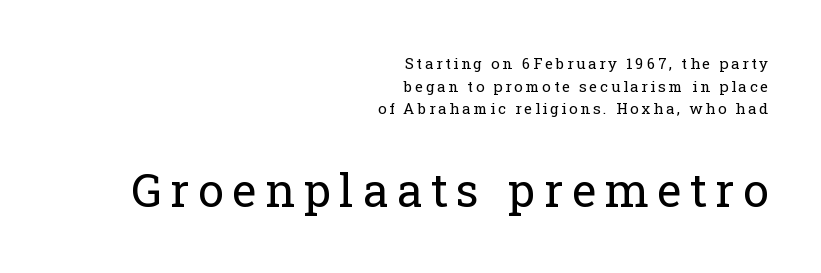
The image shows 46 px regular-weight serif type, upright; set right-aligned, normal line spacing (1.51x), not underlined; the second (bottom) block is 3.07x larger; low stroke contrast and a medium x-height.
